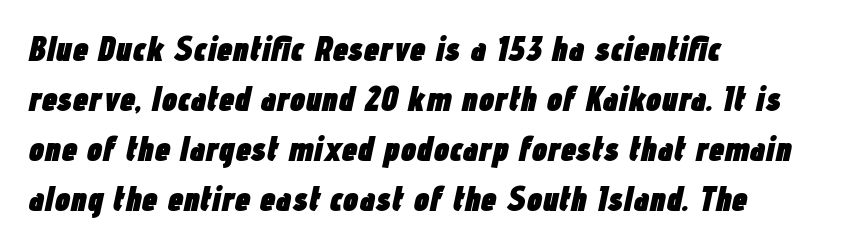
The image shows 35 px heavy, condensed type, italic (leaning right); set left-aligned, normal line spacing (1.43x), normal letter spacing, not underlined; low stroke contrast and a medium x-height.
